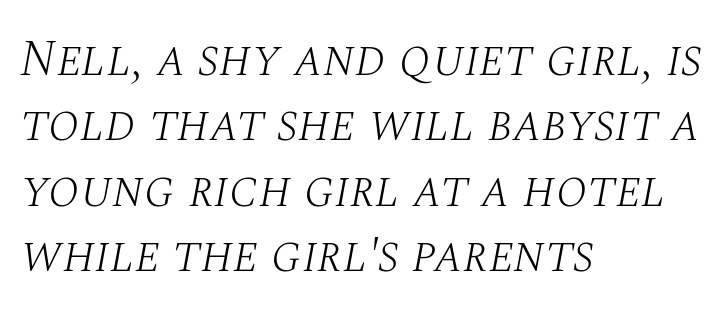
Q: Is the text bold? A: No.
Q: Is the text italic (slanted)? A: Yes, it leans right by about 10 degrees.
Q: Is the typeface a serif or a sans-serif typeface? A: Serif.
Q: Is the text underlined? A: No.
Q: How is the paragraph aligned? A: Left-aligned.
Q: Is the spacing between letters normal or unusually wide? A: Normal.
Q: Is the spacing between lines tight, normal or loose? A: Normal.
Q: Width (condensed, normal, or wide)? A: Normal.
Q: Stroke contrast? A: Medium.
Q: x-height? A: Large.
Q: Monospaced? A: No.
